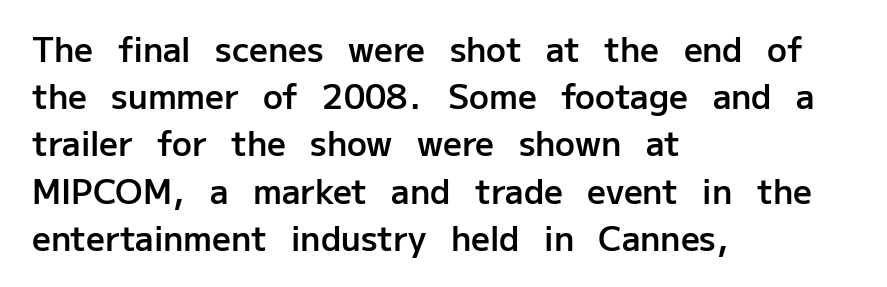
Q: Is the text bold? A: Semi-bold.
Q: Is the text italic (slanted)? A: No, it is upright.
Q: Is the typeface a serif or a sans-serif typeface? A: Sans-serif.
Q: Is the text underlined? A: No.
Q: How is the paragraph aligned? A: Left-aligned.
Q: Is the spacing between letters normal or unusually wide? A: Normal.
Q: Is the spacing between lines tight, normal or loose? A: Normal.
Q: Width (condensed, normal, or wide)? A: Normal.
Q: Stroke contrast? A: Low.
Q: x-height? A: Medium.
Q: Monospaced? A: No.
